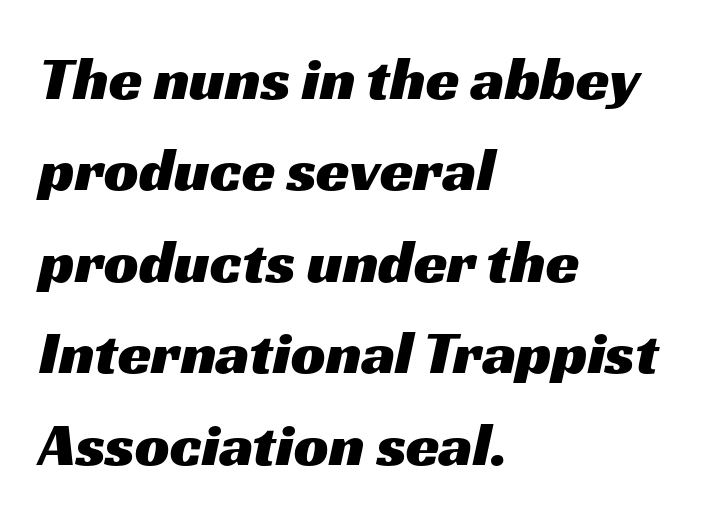
Q: Is the typeface a serif or a sans-serif typeface? A: Sans-serif.
Q: Is the text underlined? A: No.
Q: How is the paragraph aligned? A: Left-aligned.
Q: Is the spacing between letters normal or unusually wide? A: Normal.
Q: Is the spacing between lines tight, normal or loose? A: Normal.
Q: Width (condensed, normal, or wide)? A: Wide.
Q: Stroke contrast? A: Medium.
Q: x-height? A: Medium.
Q: Monospaced? A: No.
